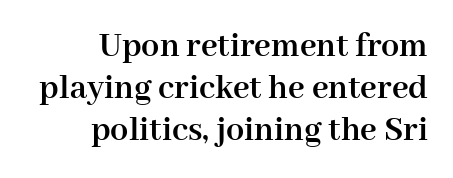
The image shows 36 px semibold serif type, upright; set right-aligned, line spacing 1.16x, normal letter spacing, not underlined; high stroke contrast and a medium x-height.
